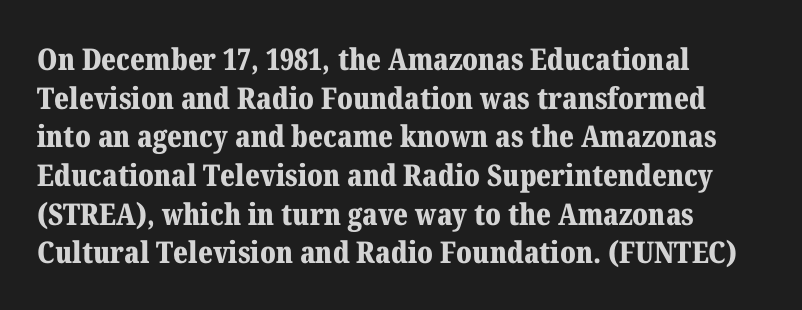
Q: Is the text bold? A: Yes.
Q: Is the text italic (slanted)? A: No, it is upright.
Q: Is the typeface a serif or a sans-serif typeface? A: Serif.
Q: Is the text underlined? A: No.
Q: How is the paragraph aligned? A: Left-aligned.
Q: Is the spacing between letters normal or unusually wide? A: Normal.
Q: Is the spacing between lines tight, normal or loose? A: Normal.
Q: Width (condensed, normal, or wide)? A: Normal.
Q: Stroke contrast? A: Medium.
Q: x-height? A: Medium.
Q: Monospaced? A: No.
